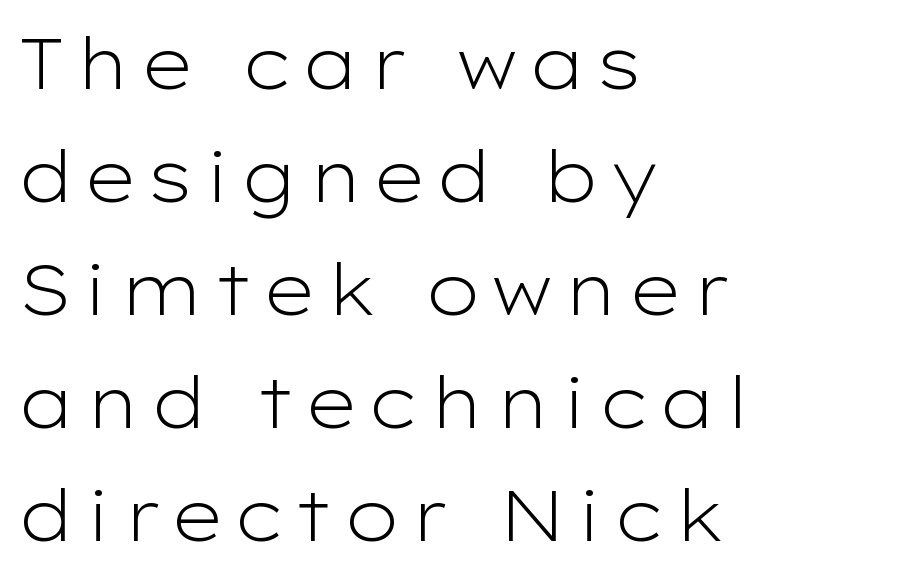
The image shows 71 px light, wide sans-serif type, upright; set left-aligned, normal line spacing (1.59x), not underlined; low stroke contrast and a medium x-height.
